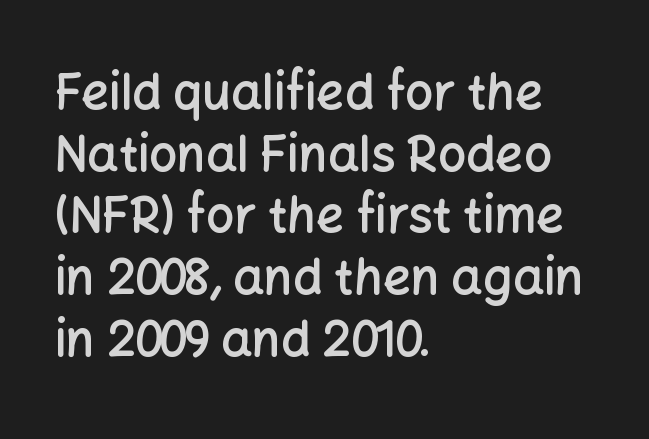
{"serif": "no", "italic": "no", "bold": "semi", "weight": "semibold", "width": "normal", "stroke_contrast": "low", "x_height": "medium", "monospaced": "no", "underline": "no", "align": "left", "line_spacing": "normal", "line_spacing_ratio": 1.26, "letter_spacing": "normal", "letter_spacing_em": 0.0, "glyph_px": 49}
